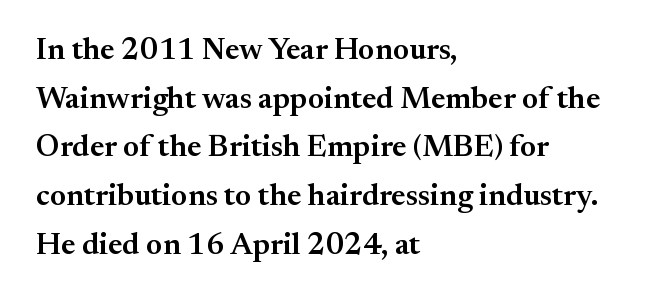
Q: Is the text bold? A: Semi-bold.
Q: Is the text italic (slanted)? A: No, it is upright.
Q: Is the typeface a serif or a sans-serif typeface? A: Serif.
Q: Is the text underlined? A: No.
Q: How is the paragraph aligned? A: Left-aligned.
Q: Is the spacing between letters normal or unusually wide? A: Normal.
Q: Is the spacing between lines tight, normal or loose? A: Normal.
Q: Width (condensed, normal, or wide)? A: Normal.
Q: Stroke contrast? A: Medium.
Q: x-height? A: Small.
Q: Monospaced? A: No.
